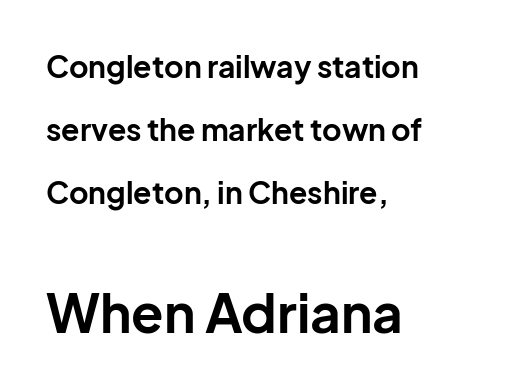
{"serif": "no", "italic": "no", "bold": "yes", "weight": "bold", "width": "normal", "stroke_contrast": "low", "x_height": "medium", "monospaced": "no", "underline": "no", "align": "left", "line_spacing": "loose", "line_spacing_ratio": 2.1, "letter_spacing": "normal", "letter_spacing_em": 0.0, "larger_block": "second", "size_ratio": 1.77, "glyph_px": 53}
